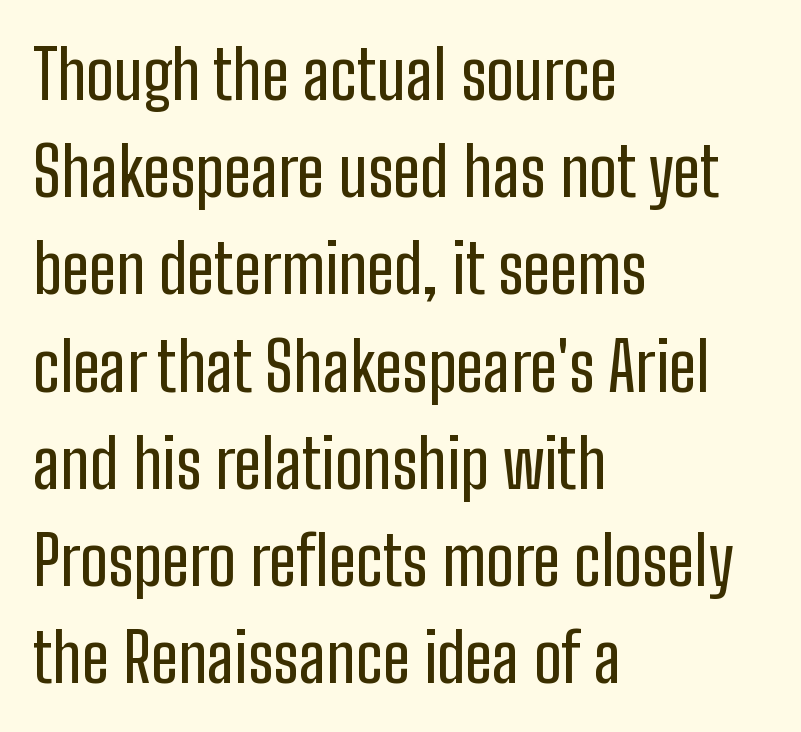
Q: Is the text italic (slanted)? A: No, it is upright.
Q: Is the typeface a serif or a sans-serif typeface? A: Sans-serif.
Q: Is the text underlined? A: No.
Q: How is the paragraph aligned? A: Left-aligned.
Q: Is the spacing between letters normal or unusually wide? A: Normal.
Q: Is the spacing between lines tight, normal or loose? A: Normal.
Q: Width (condensed, normal, or wide)? A: Condensed.
Q: Stroke contrast? A: Low.
Q: x-height? A: Medium.
Q: Monospaced? A: No.
